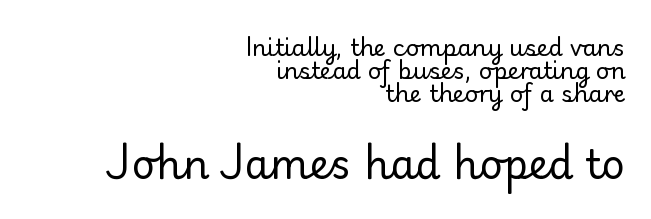
{"serif": "no", "italic": "no", "bold": "no", "weight": "regular", "width": "normal", "stroke_contrast": "low", "x_height": "small", "monospaced": "no", "underline": "no", "align": "right", "line_spacing": "tight", "line_spacing_ratio": 1.0, "letter_spacing": "normal", "letter_spacing_em": 0.0, "larger_block": "second", "size_ratio": 1.74, "glyph_px": 40}
